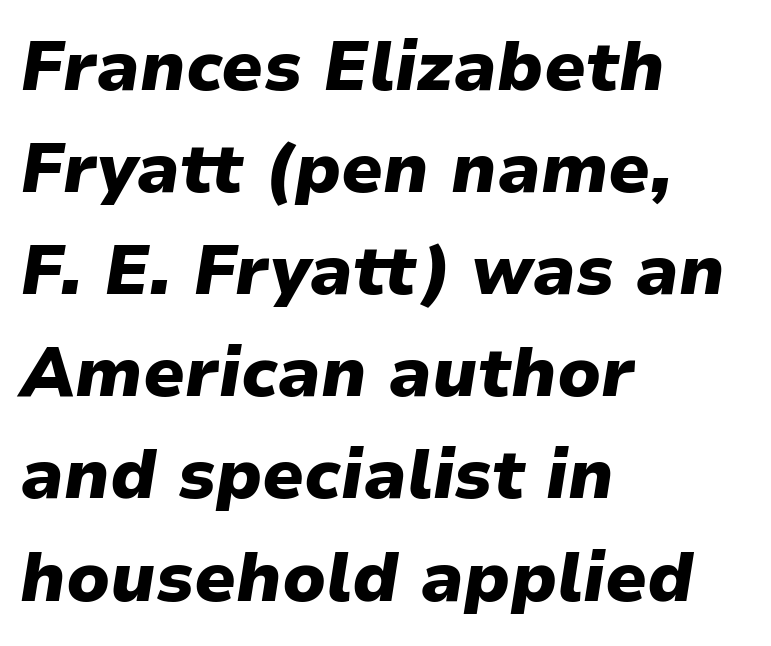
{"italic": "yes", "lean": "right", "slant_degrees": 9, "bold": "yes", "weight": "heavy", "width": "normal", "stroke_contrast": "low", "x_height": "medium", "monospaced": "no", "underline": "no", "align": "left", "line_spacing": "normal", "line_spacing_ratio": 1.48, "letter_spacing": "normal", "letter_spacing_em": 0.0, "glyph_px": 69}
